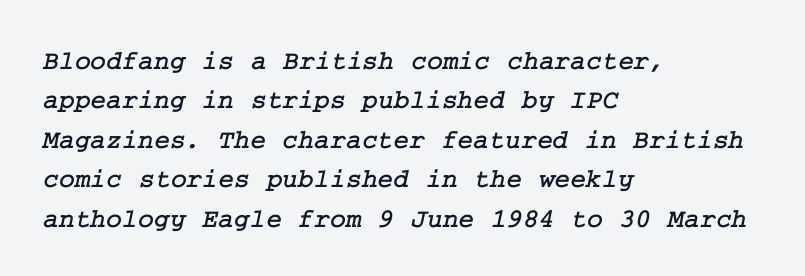
{"underline": "no", "align": "left", "line_spacing": "normal", "line_spacing_ratio": 1.46, "letter_spacing": "normal", "letter_spacing_em": 0.0, "glyph_px": 27}
